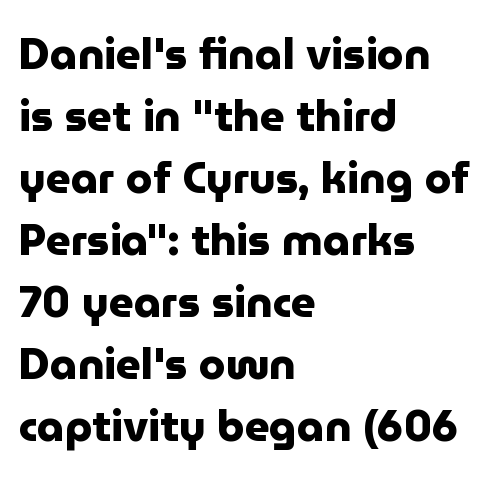
The image shows 43 px heavy sans-serif type, upright; set left-aligned, normal line spacing (1.44x), normal letter spacing, not underlined; low stroke contrast and a medium x-height.
